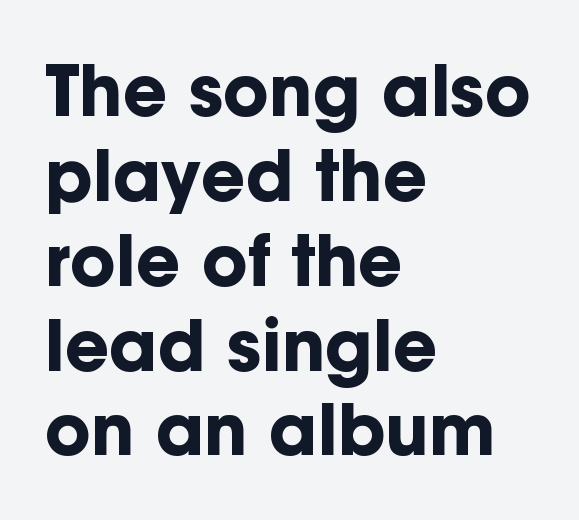
Just letters on the line, the space beneath them empty. The type sits square on the baseline with zero lean. This is sans-serif lettering, the kind often seen on screens and signage. Here the designer chose a conventional face with non-uniform glyph widths. Typographic density is high because the face is bold. Short note: letters normally spaced.
